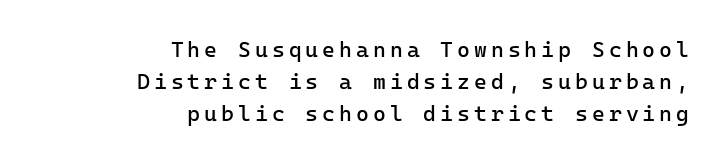
Q: Is the text bold? A: No.
Q: Is the text italic (slanted)? A: No, it is upright.
Q: Is the text underlined? A: No.
Q: How is the paragraph aligned? A: Right-aligned.
Q: Is the spacing between lines tight, normal or loose? A: Normal.
